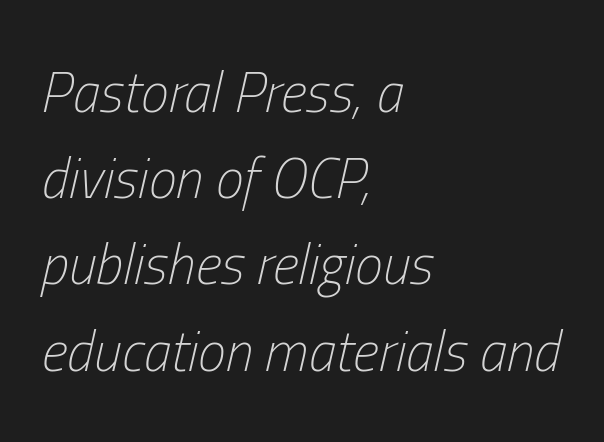
Q: Is the text bold? A: No.
Q: Is the text italic (slanted)? A: Yes, it leans right by about 13 degrees.
Q: Is the text underlined? A: No.
Q: How is the paragraph aligned? A: Left-aligned.
Q: Is the spacing between letters normal or unusually wide? A: Normal.
Q: Is the spacing between lines tight, normal or loose? A: Normal.
Q: Width (condensed, normal, or wide)? A: Condensed.
Q: Stroke contrast? A: Low.
Q: x-height? A: Medium.
Q: Monospaced? A: No.
